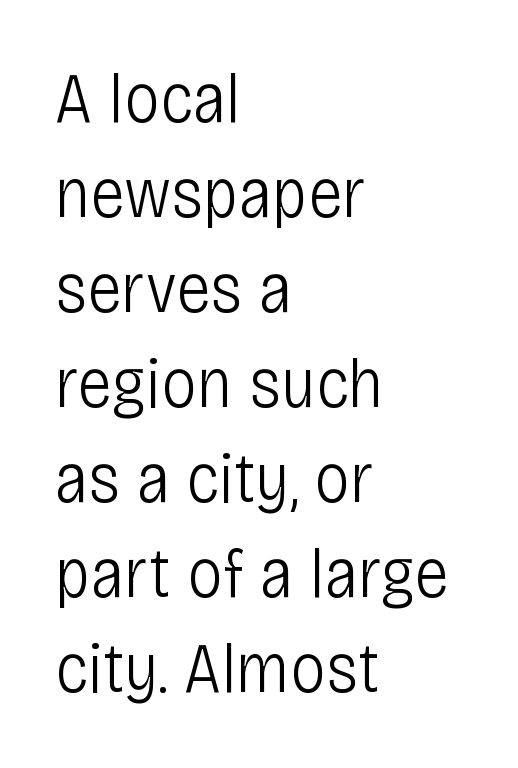
The passage shown is not underscored anywhere. Unlike italic type, these characters show no tilt at all. Default kerning and tracking; the words read as compact shapes. Spacing verdict: proportional, widths tailored to each character.
